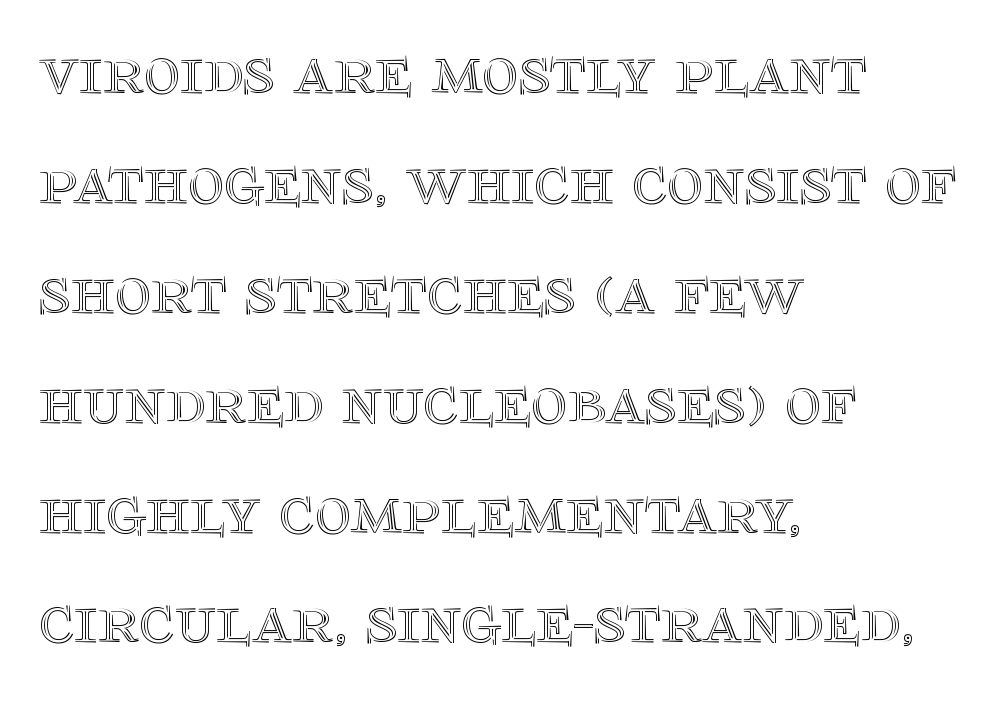
Q: Is the text italic (slanted)? A: No, it is upright.
Q: Is the text underlined? A: No.
Q: How is the paragraph aligned? A: Left-aligned.
Q: Is the spacing between letters normal or unusually wide? A: Normal.
Q: Is the spacing between lines tight, normal or loose? A: Normal.
Q: Width (condensed, normal, or wide)? A: Normal.
Q: x-height? A: Large.
Q: Monospaced? A: No.
